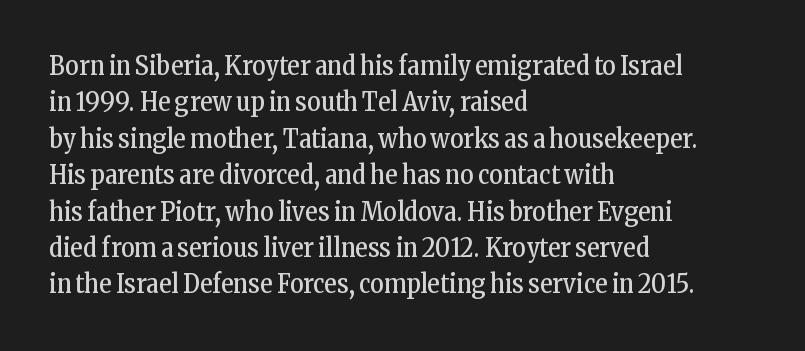
{"italic": "no", "bold": "no", "underline": "no", "align": "left", "line_spacing": "normal", "line_spacing_ratio": 1.4, "letter_spacing": "normal", "letter_spacing_em": 0.0, "glyph_px": 26}
